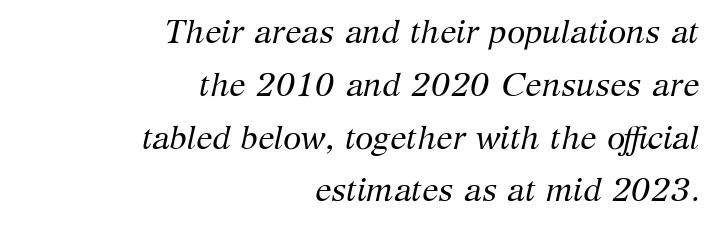
Q: Is the text bold? A: No.
Q: Is the text italic (slanted)? A: Yes, it leans right by about 12 degrees.
Q: Is the typeface a serif or a sans-serif typeface? A: Serif.
Q: Is the text underlined? A: No.
Q: How is the paragraph aligned? A: Right-aligned.
Q: Is the spacing between letters normal or unusually wide? A: Normal.
Q: Is the spacing between lines tight, normal or loose? A: Normal.
Q: Width (condensed, normal, or wide)? A: Normal.
Q: Stroke contrast? A: Medium.
Q: x-height? A: Medium.
Q: Monospaced? A: No.
